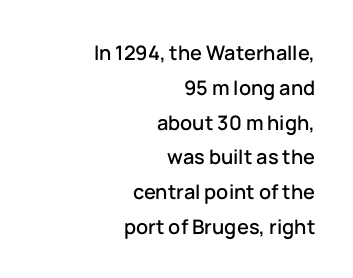
Caption: multi-line text, flush right, ragged left. This rendering features lettering with no underline. Honestly, the letter spacing is just normal — you wouldn't notice it. Ascenders rise straight up at ninety degrees.
